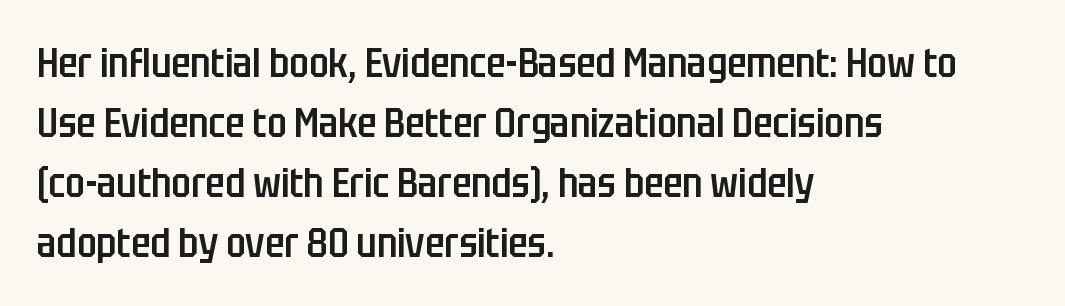
{"serif": "no", "italic": "no", "bold": "semi", "weight": "semibold", "width": "condensed", "stroke_contrast": "low", "x_height": "large", "monospaced": "no", "underline": "no", "align": "left", "line_spacing": "normal", "line_spacing_ratio": 1.5, "letter_spacing": "normal", "letter_spacing_em": 0.0, "glyph_px": 40}
